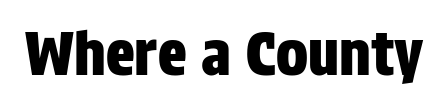
Q: Is the text italic (slanted)? A: No, it is upright.
Q: Is the typeface a serif or a sans-serif typeface? A: Sans-serif.
Q: Is the text underlined? A: No.
Q: Is the spacing between letters normal or unusually wide? A: Normal.
Q: Width (condensed, normal, or wide)? A: Condensed.
Q: Stroke contrast? A: Low.
Q: x-height? A: Large.
Q: Monospaced? A: No.
